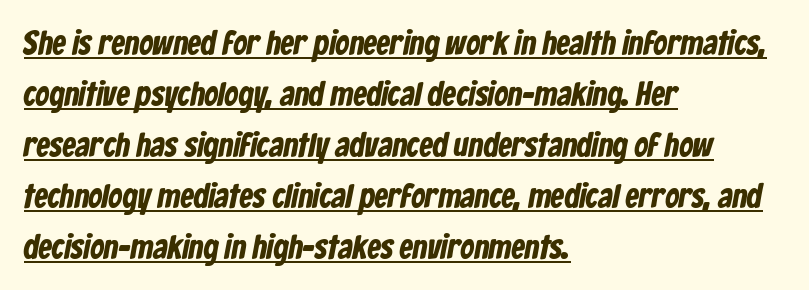
The image shows 34 px bold, condensed sans-serif type; set left-aligned, normal line spacing (1.5x), normal letter spacing, underlined; low stroke contrast and a medium x-height.
